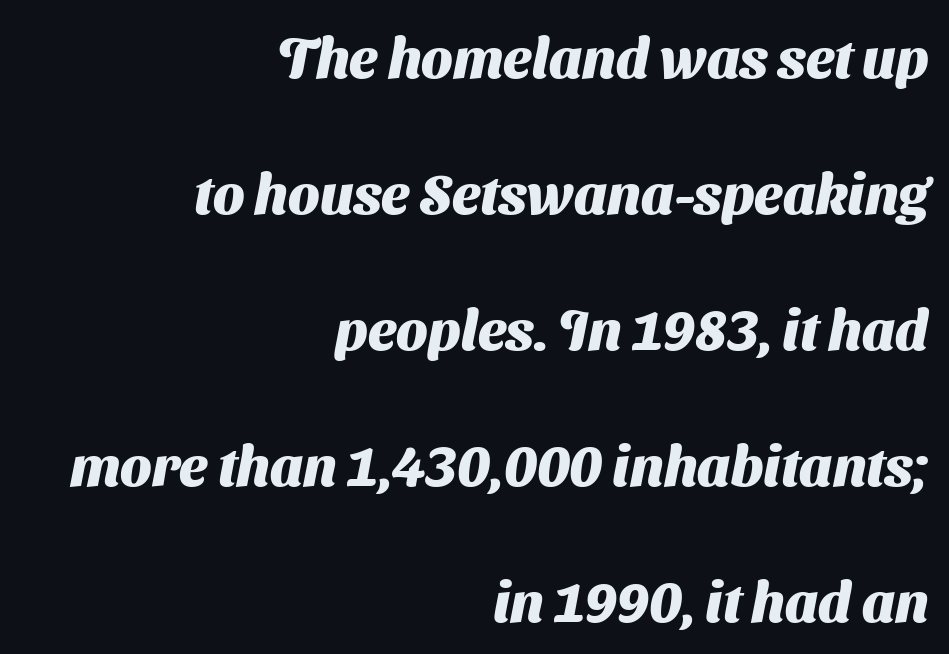
{"serif": "no", "bold": "yes", "weight": "heavy", "width": "normal", "stroke_contrast": "medium", "x_height": "medium", "monospaced": "no", "underline": "no", "align": "right", "line_spacing": "loose", "line_spacing_ratio": 2.43, "letter_spacing": "normal", "letter_spacing_em": 0.0, "glyph_px": 56}
